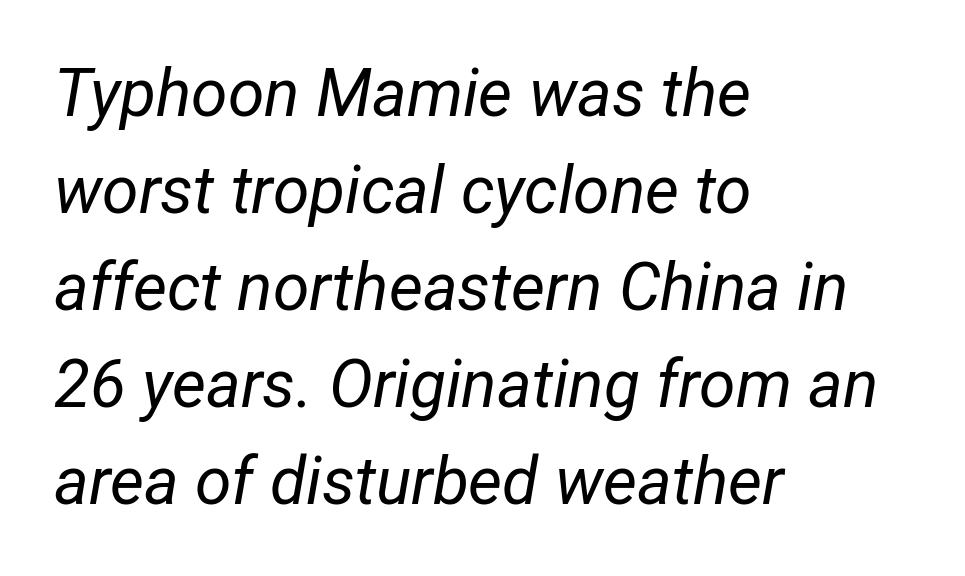
{"italic": "yes", "lean": "right", "slant_degrees": 12, "bold": "no", "weight": "regular", "width": "condensed", "stroke_contrast": "low", "x_height": "medium", "monospaced": "no", "underline": "no", "align": "left", "line_spacing": "normal", "line_spacing_ratio": 1.47, "letter_spacing": "normal", "letter_spacing_em": 0.0, "glyph_px": 66}
